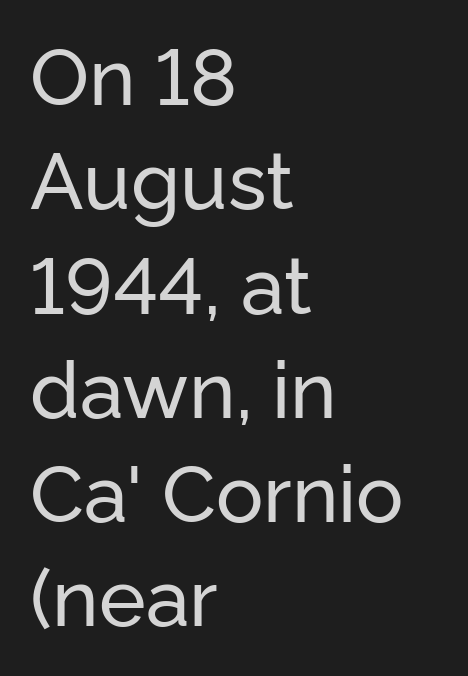
The image shows 79 px sans-serif type, upright; set left-aligned, normal line spacing (1.32x), normal letter spacing, not underlined; low stroke contrast and a medium x-height.
